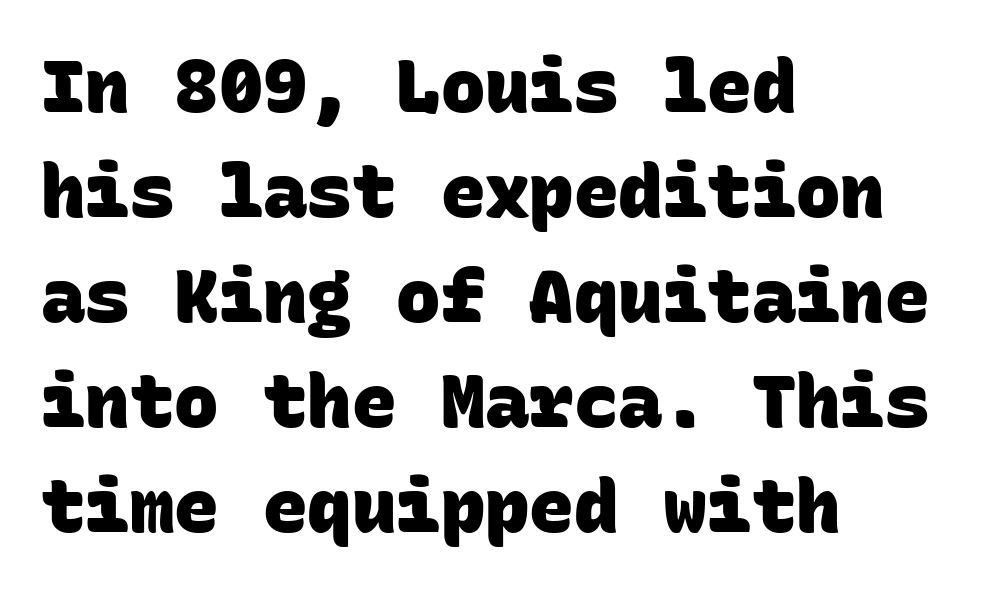
Q: Is the text bold? A: Yes.
Q: Is the typeface a serif or a sans-serif typeface? A: Sans-serif.
Q: Is the text underlined? A: No.
Q: How is the paragraph aligned? A: Left-aligned.
Q: Is the spacing between letters normal or unusually wide? A: Normal.
Q: Is the spacing between lines tight, normal or loose? A: Normal.
Q: Width (condensed, normal, or wide)? A: Normal.
Q: Stroke contrast? A: Low.
Q: x-height? A: Large.
Q: Monospaced? A: Yes.
